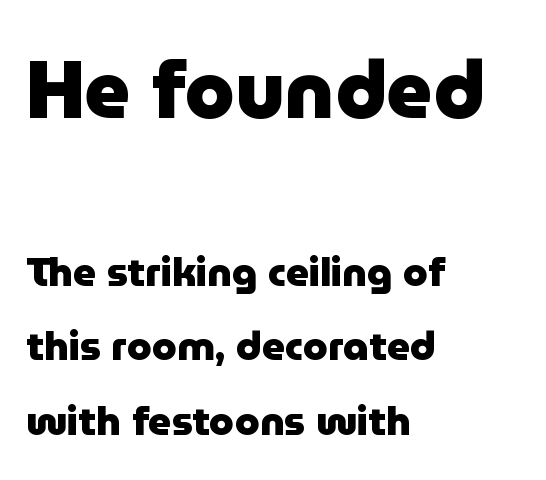
{"serif": "no", "italic": "no", "bold": "yes", "weight": "heavy", "width": "normal", "stroke_contrast": "low", "x_height": "medium", "monospaced": "no", "underline": "no", "align": "left", "line_spacing_ratio": 1.87, "letter_spacing": "normal", "letter_spacing_em": 0.0, "larger_block": "first", "size_ratio": 2.0, "glyph_px": 80}
